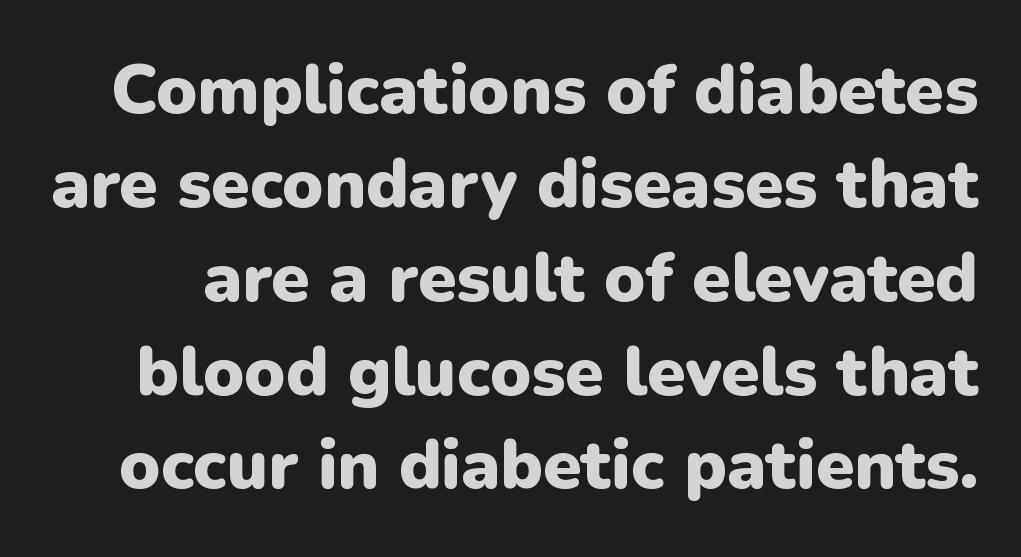
Q: Is the text bold? A: Yes.
Q: Is the text italic (slanted)? A: No, it is upright.
Q: Is the typeface a serif or a sans-serif typeface? A: Sans-serif.
Q: Is the text underlined? A: No.
Q: Is the spacing between letters normal or unusually wide? A: Normal.
Q: Is the spacing between lines tight, normal or loose? A: Normal.
Q: Width (condensed, normal, or wide)? A: Normal.
Q: Stroke contrast? A: Low.
Q: x-height? A: Medium.
Q: Monospaced? A: No.
